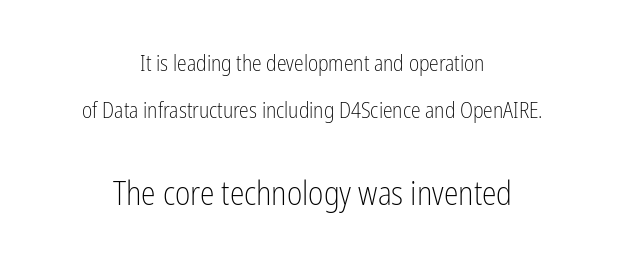
Q: Is the text bold? A: No.
Q: Is the text italic (slanted)? A: No, it is upright.
Q: Is the typeface a serif or a sans-serif typeface? A: Sans-serif.
Q: Is the text underlined? A: No.
Q: How is the paragraph aligned? A: Centered.
Q: Is the spacing between letters normal or unusually wide? A: Normal.
Q: Is the spacing between lines tight, normal or loose? A: Loose.
Q: Which block of text is set in a larger size, the first (top) or the second (bottom)? A: The second (bottom) one.
Q: Width (condensed, normal, or wide)? A: Condensed.
Q: Stroke contrast? A: Low.
Q: x-height? A: Medium.
Q: Monospaced? A: No.
